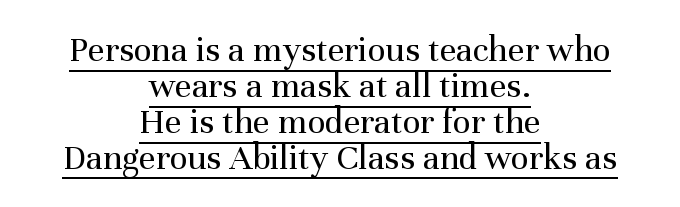
{"serif": "yes", "italic": "no", "bold": "no", "weight": "regular", "width": "normal", "stroke_contrast": "medium", "x_height": "medium", "monospaced": "no", "underline": "yes", "align": "center", "line_spacing": "tight", "line_spacing_ratio": 0.97, "letter_spacing": "normal", "letter_spacing_em": 0.0, "glyph_px": 37}
